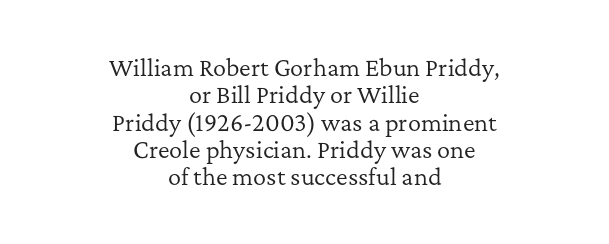
Look at the tracking — it's just the regular setting, nothing added. Leftover space on each line is divided equally before and after the words. Has an underline been added? It has not. Stems and bowls with no extra thickness — not bold. Unlike italic type, these characters show no tilt at all.
